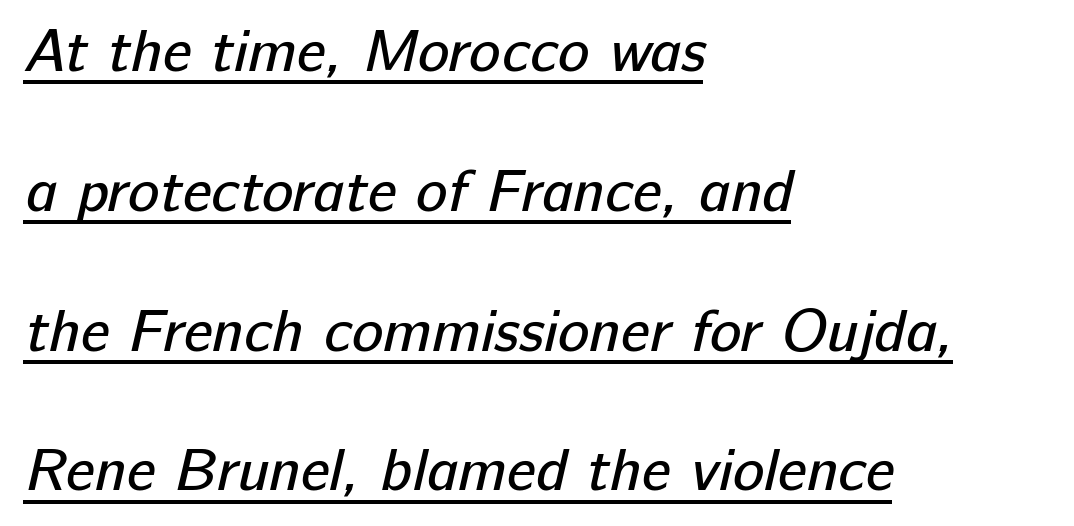
Reading down the block, your eye returns to a fixed left position each line. Is this a fixed-width face? No — the glyphs have proportional, varying widths. The face used here is a sans, in the tradition of grotesques and geometrics. Compared with typical paragraphs, the rows here are farther apart. The letterforms sit at book weight or below.
